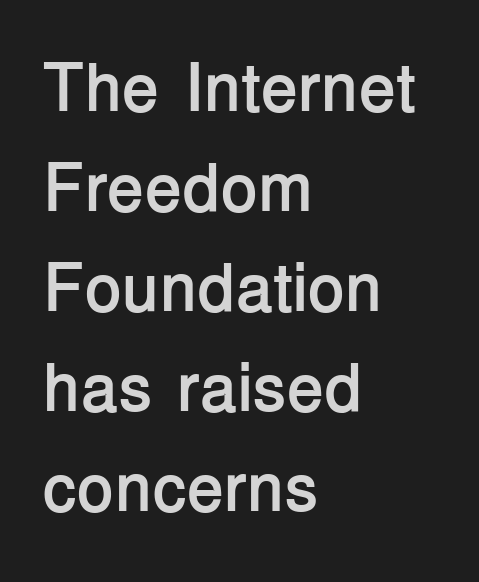
The image shows 68 px semibold sans-serif type, upright; set left-aligned, normal line spacing (1.47x), normal letter spacing, not underlined; low stroke contrast and a medium x-height.
